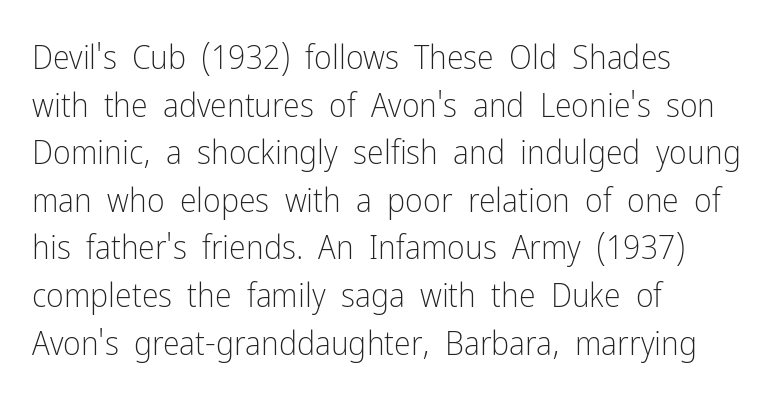
{"serif": "no", "italic": "no", "bold": "no", "weight": "light", "width": "condensed", "stroke_contrast": "low", "x_height": "medium", "monospaced": "no", "underline": "no", "align": "left", "line_spacing": "normal", "line_spacing_ratio": 1.4, "letter_spacing": "normal", "letter_spacing_em": 0.0, "glyph_px": 34}
